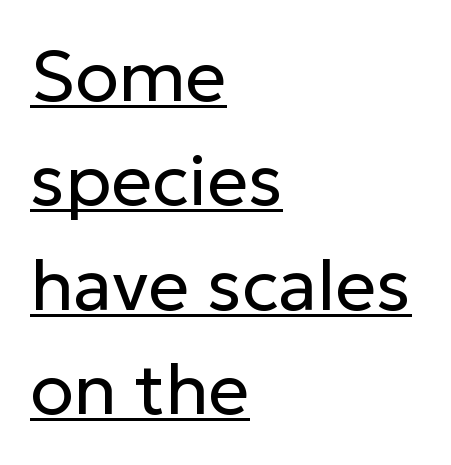
Q: Is the text bold? A: No.
Q: Is the text italic (slanted)? A: No, it is upright.
Q: Is the typeface a serif or a sans-serif typeface? A: Sans-serif.
Q: Is the text underlined? A: Yes.
Q: How is the paragraph aligned? A: Left-aligned.
Q: Is the spacing between letters normal or unusually wide? A: Normal.
Q: Is the spacing between lines tight, normal or loose? A: Normal.
Q: Width (condensed, normal, or wide)? A: Normal.
Q: Stroke contrast? A: Low.
Q: x-height? A: Medium.
Q: Monospaced? A: No.
